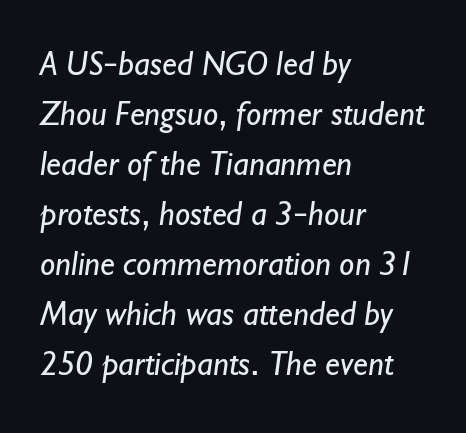
Just letters on the line, the space beneath them empty. Note the varied advance widths — an 'i' is clearly narrower than an 'm'. In terms of letterform style, serifs are entirely absent. The lines in this sample share a left origin and differ only in where they stop. The cut favours lightness, reaching ordinary text weight at its darkest. The block of text has a typical density, with ordinary space between rows.
